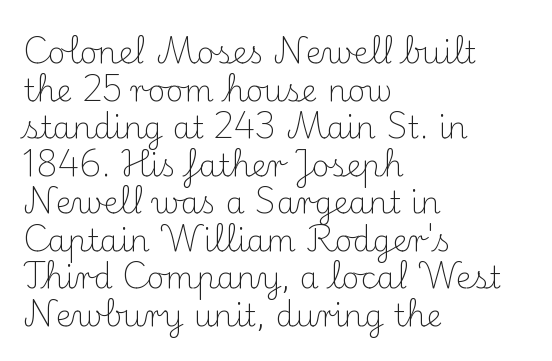
Q: Is the text bold? A: No.
Q: Is the text italic (slanted)? A: No, it is upright.
Q: Is the typeface a serif or a sans-serif typeface? A: Serif.
Q: Is the text underlined? A: No.
Q: How is the paragraph aligned? A: Left-aligned.
Q: Is the spacing between letters normal or unusually wide? A: Normal.
Q: Width (condensed, normal, or wide)? A: Normal.
Q: Stroke contrast? A: Medium.
Q: x-height? A: Small.
Q: Monospaced? A: No.
